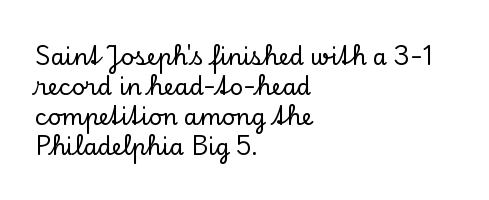
{"italic": "no", "underline": "no", "align": "left", "line_spacing": "normal", "line_spacing_ratio": 1.31, "letter_spacing": "normal", "letter_spacing_em": 0.0, "glyph_px": 23}
